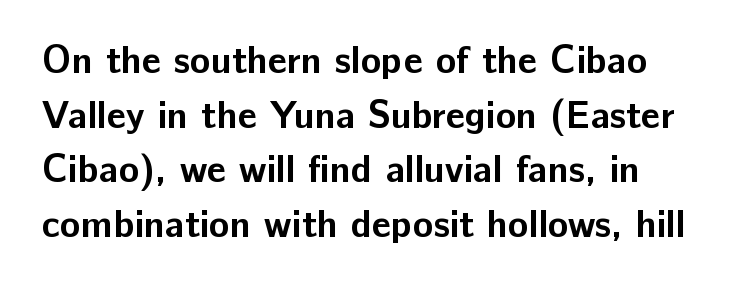
{"serif": "no", "italic": "no", "bold": "yes", "weight": "bold", "width": "normal", "stroke_contrast": "low", "x_height": "medium", "monospaced": "no", "underline": "no", "align": "left", "line_spacing": "normal", "line_spacing_ratio": 1.44, "letter_spacing": "normal", "letter_spacing_em": 0.0, "glyph_px": 38}
